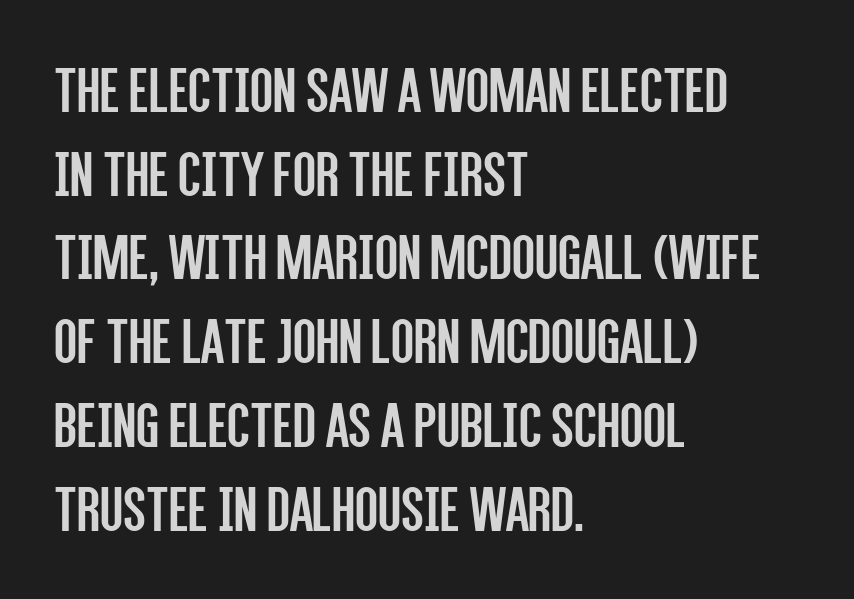
The type family on display is of the sans-serif kind. The characters are drawn with everyday or finer stroke widths. The designer left line spacing at the default. Do the characters align in a grid? No, the font is proportional.
